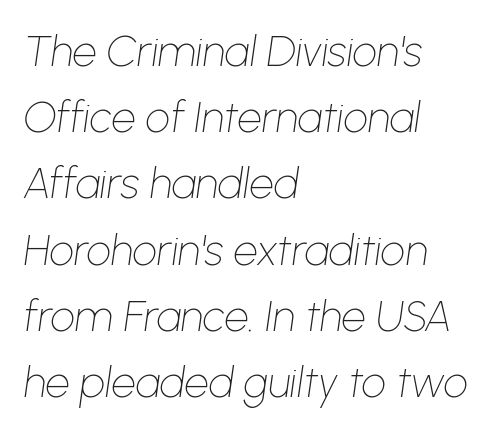
Rule under the text: the space is simply empty. Compared with typical body copy, the letter spacing here is the same. Unbolded letterforms with no extra heft. An italicized treatment has been applied to the whole sample. Honestly, the row spacing looks completely unremarkable. Note the varied advance widths — an 'i' is clearly narrower than an 'm'.
